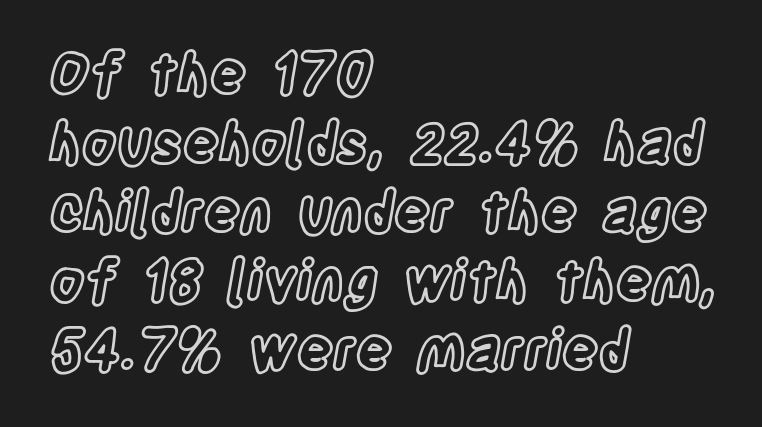
{"width": "condensed", "x_height": "large", "monospaced": "no", "underline": "no", "align": "left", "line_spacing_ratio": 1.23, "letter_spacing": "normal", "letter_spacing_em": 0.0, "glyph_px": 56}
